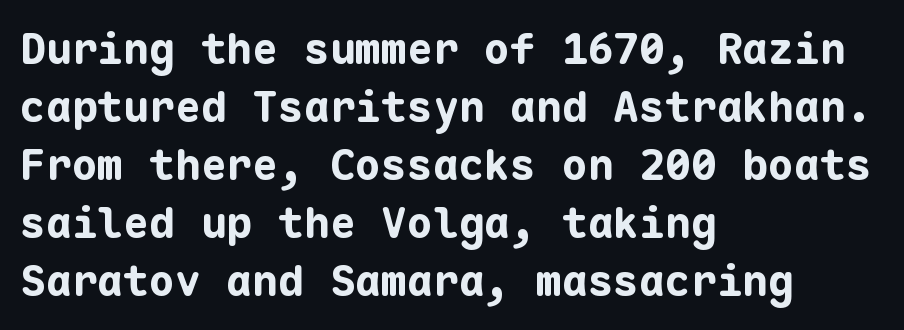
The image shows 43 px bold sans-serif type, upright, monospaced; set left-aligned, normal line spacing (1.35x), normal letter spacing, not underlined; low stroke contrast and a medium x-height.
